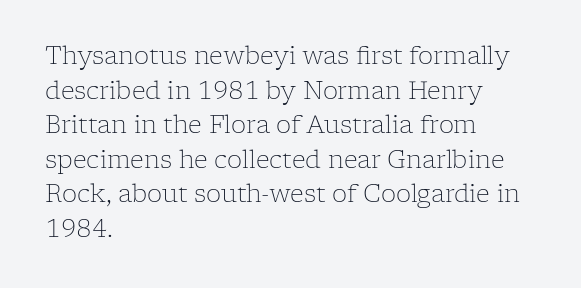
The image shows 24 px text type, upright; set left-aligned, normal line spacing (1.44x), normal letter spacing, not underlined.
